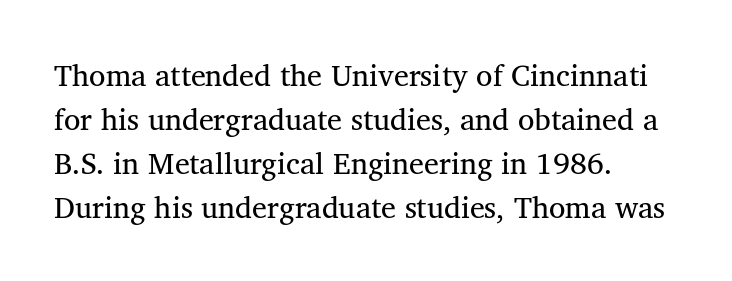
Q: Is the text bold? A: No.
Q: Is the text italic (slanted)? A: No, it is upright.
Q: Is the typeface a serif or a sans-serif typeface? A: Serif.
Q: Is the text underlined? A: No.
Q: How is the paragraph aligned? A: Left-aligned.
Q: Is the spacing between letters normal or unusually wide? A: Normal.
Q: Is the spacing between lines tight, normal or loose? A: Normal.
Q: Width (condensed, normal, or wide)? A: Normal.
Q: Stroke contrast? A: Medium.
Q: x-height? A: Medium.
Q: Monospaced? A: No.
